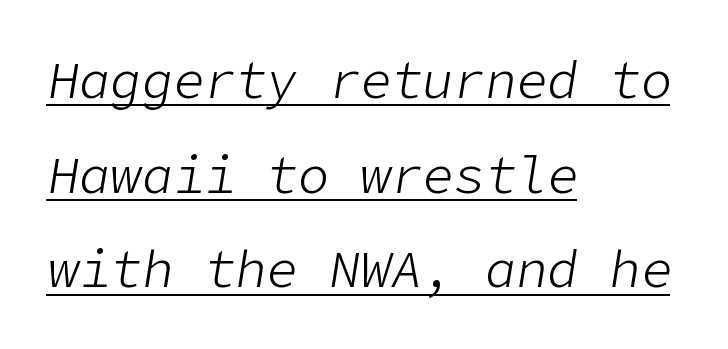
{"italic": "yes", "lean": "right", "slant_degrees": 9, "bold": "no", "weight": "light", "width": "normal", "stroke_contrast": "low", "x_height": "medium", "underline": "yes", "align": "left", "line_spacing_ratio": 1.82, "letter_spacing": "normal", "letter_spacing_em": 0.0, "glyph_px": 52}
